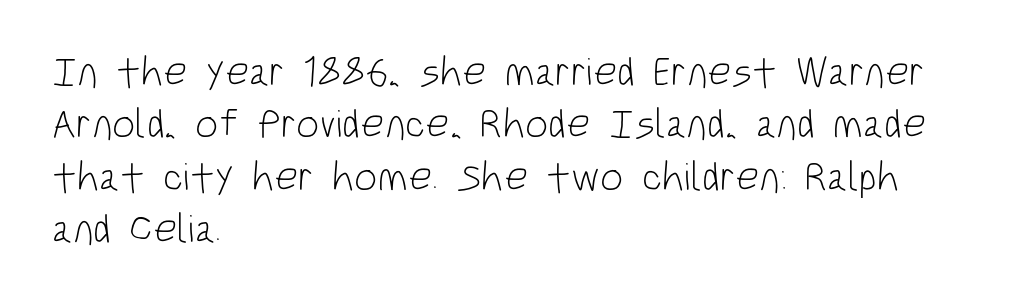
{"serif": "no", "italic": "no", "bold": "no", "weight": "light", "width": "condensed", "stroke_contrast": "low", "x_height": "large", "monospaced": "no", "underline": "no", "align": "left", "line_spacing": "normal", "line_spacing_ratio": 1.28, "letter_spacing": "normal", "letter_spacing_em": 0.0, "glyph_px": 41}
